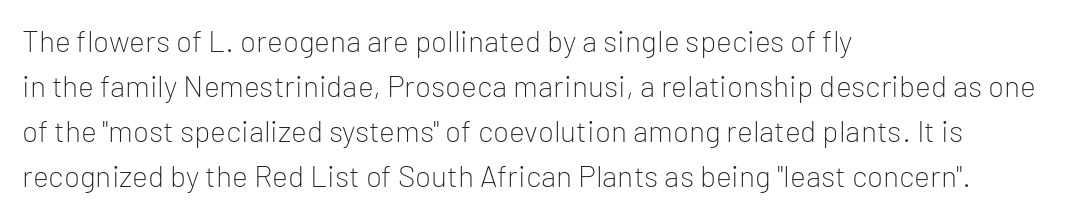
The weight would be labelled regular, book, light, or lighter still. Font category for this specimen: sans-serif. These lines are rendered in a variable-pitch font. Is the letter spacing exaggerated? No — it looks like the ordinary default.
